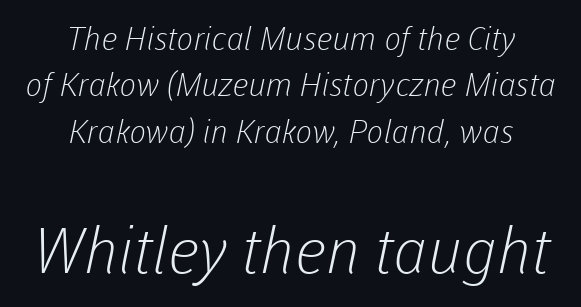
Q: Is the text bold? A: No.
Q: Is the typeface a serif or a sans-serif typeface? A: Sans-serif.
Q: Is the text underlined? A: No.
Q: How is the paragraph aligned? A: Centered.
Q: Is the spacing between letters normal or unusually wide? A: Normal.
Q: Is the spacing between lines tight, normal or loose? A: Normal.
Q: Which block of text is set in a larger size, the first (top) or the second (bottom)? A: The second (bottom) one.
Q: Width (condensed, normal, or wide)? A: Normal.
Q: Stroke contrast? A: Low.
Q: x-height? A: Medium.
Q: Monospaced? A: No.
